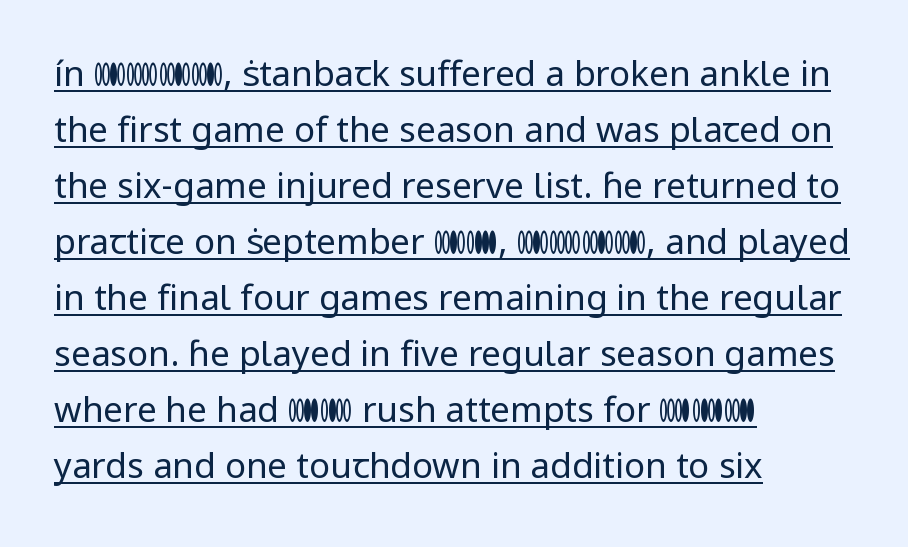
The image shows 35 px regular-weight sans-serif type, upright; set left-aligned, normal line spacing (1.6x), normal letter spacing, underlined; low stroke contrast and a medium x-height.
